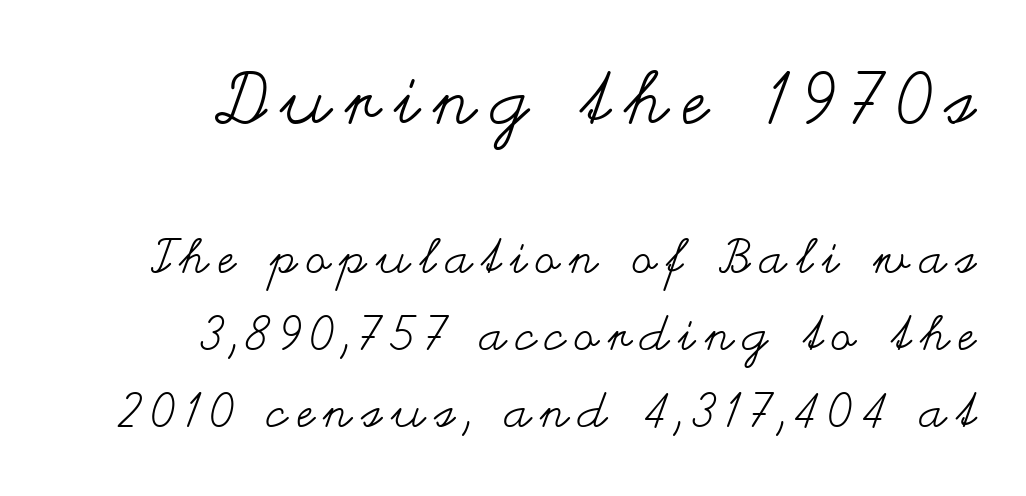
{"bold": "no", "weight": "regular", "width": "wide", "stroke_contrast": "medium", "x_height": "small", "monospaced": "no", "underline": "no", "align": "right", "line_spacing": "normal", "line_spacing_ratio": 1.61, "letter_spacing": "wide", "letter_spacing_em": 0.21, "larger_block": "first", "size_ratio": 1.5, "glyph_px": 72}
